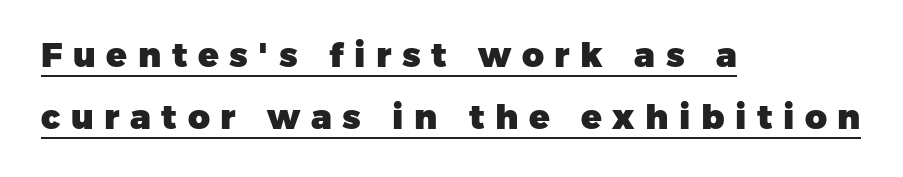
Each letter keeps its own natural width here, so spacing adapts to shape. On the weight axis this lands at bold, roughly 700. Inter-character spacing is expanded well beyond the font's built-in metrics. These characters rest on top of a visible drawn line.
